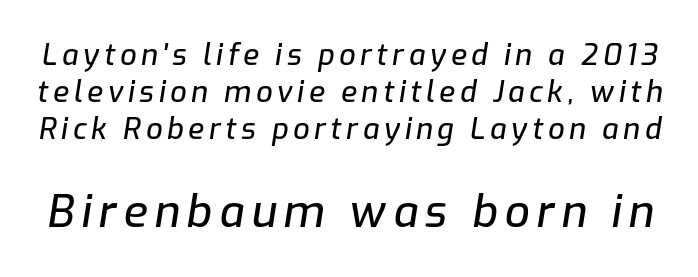
Q: Is the text italic (slanted)? A: Yes, it leans right by about 9 degrees.
Q: Is the text underlined? A: No.
Q: Is the spacing between lines tight, normal or loose? A: Normal.
Q: Which block of text is set in a larger size, the first (top) or the second (bottom)? A: The second (bottom) one.
Q: Width (condensed, normal, or wide)? A: Normal.
Q: Stroke contrast? A: Low.
Q: x-height? A: Medium.
Q: Monospaced? A: No.
